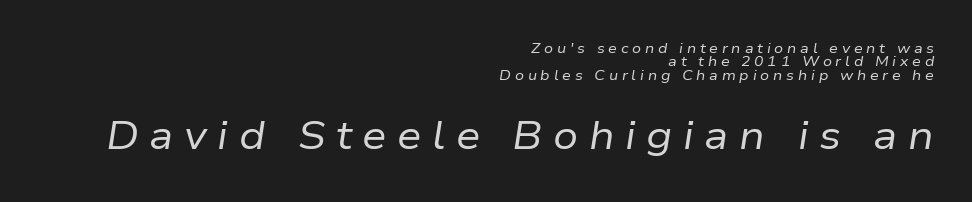
{"italic": "yes", "lean": "right", "slant_degrees": 9, "bold": "no", "weight": "regular", "width": "normal", "stroke_contrast": "low", "x_height": "medium", "monospaced": "no", "underline": "no", "align": "right", "line_spacing": "tight", "line_spacing_ratio": 0.95, "letter_spacing": "wide", "letter_spacing_em": 0.27, "larger_block": "second", "size_ratio": 2.79, "glyph_px": 39}
